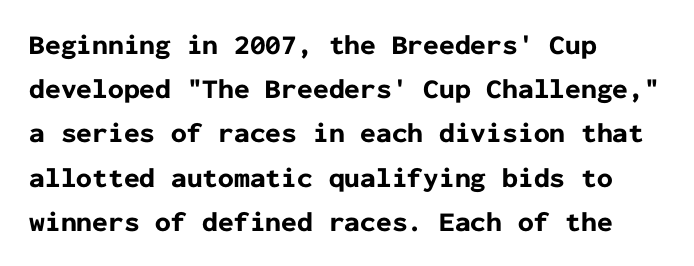
The image shows 28 px bold sans-serif type, upright, monospaced; set left-aligned, normal line spacing (1.58x), normal letter spacing, not underlined; low stroke contrast and a medium x-height.
